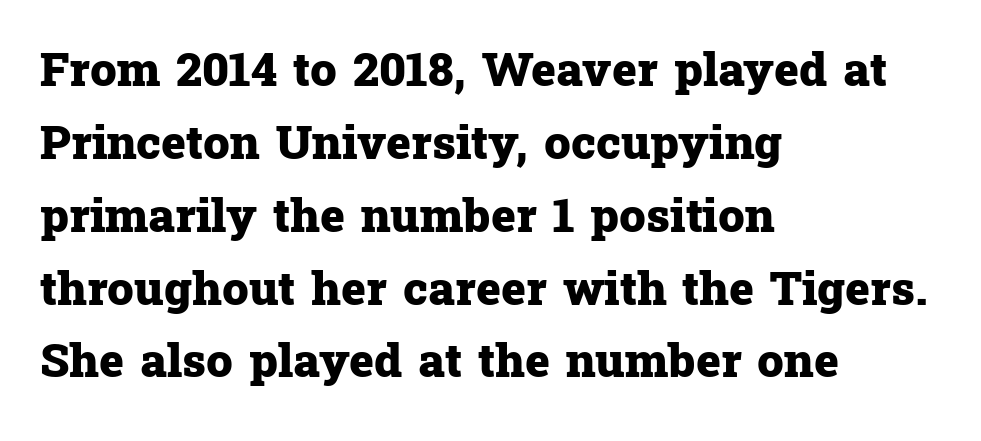
Q: Is the text bold? A: Yes.
Q: Is the text italic (slanted)? A: No, it is upright.
Q: Is the typeface a serif or a sans-serif typeface? A: Serif.
Q: Is the text underlined? A: No.
Q: How is the paragraph aligned? A: Left-aligned.
Q: Is the spacing between letters normal or unusually wide? A: Normal.
Q: Is the spacing between lines tight, normal or loose? A: Normal.
Q: Width (condensed, normal, or wide)? A: Normal.
Q: Stroke contrast? A: Low.
Q: x-height? A: Medium.
Q: Monospaced? A: No.
